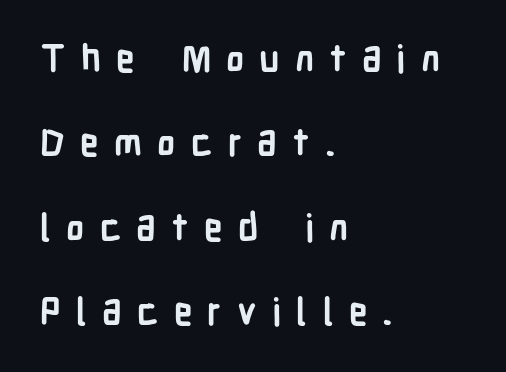
Q: Is the text bold? A: Yes.
Q: Is the text italic (slanted)? A: No, it is upright.
Q: Is the typeface a serif or a sans-serif typeface? A: Sans-serif.
Q: Is the text underlined? A: No.
Q: How is the paragraph aligned? A: Left-aligned.
Q: Is the spacing between letters normal or unusually wide? A: Unusually wide.
Q: Is the spacing between lines tight, normal or loose? A: Loose.
Q: Width (condensed, normal, or wide)? A: Condensed.
Q: Stroke contrast? A: Low.
Q: x-height? A: Medium.
Q: Monospaced? A: No.
